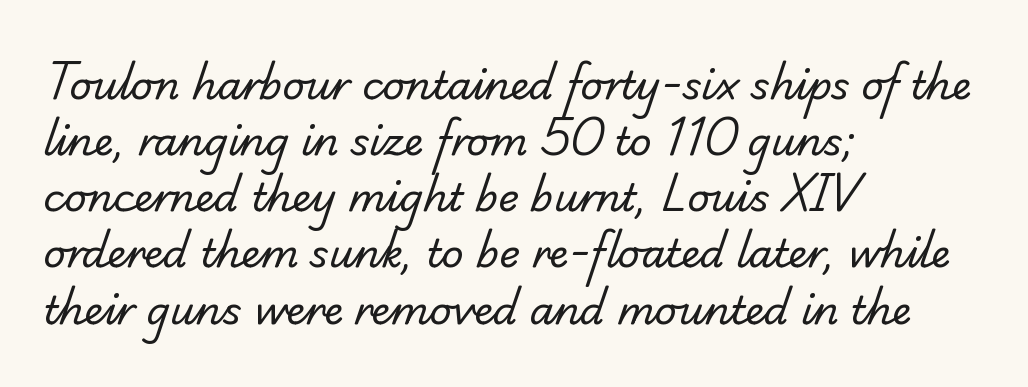
Q: Is the text bold? A: No.
Q: Is the typeface a serif or a sans-serif typeface? A: Serif.
Q: Is the text underlined? A: No.
Q: How is the paragraph aligned? A: Left-aligned.
Q: Is the spacing between letters normal or unusually wide? A: Normal.
Q: Is the spacing between lines tight, normal or loose? A: Normal.
Q: Width (condensed, normal, or wide)? A: Normal.
Q: Stroke contrast? A: Low.
Q: x-height? A: Small.
Q: Monospaced? A: No.
